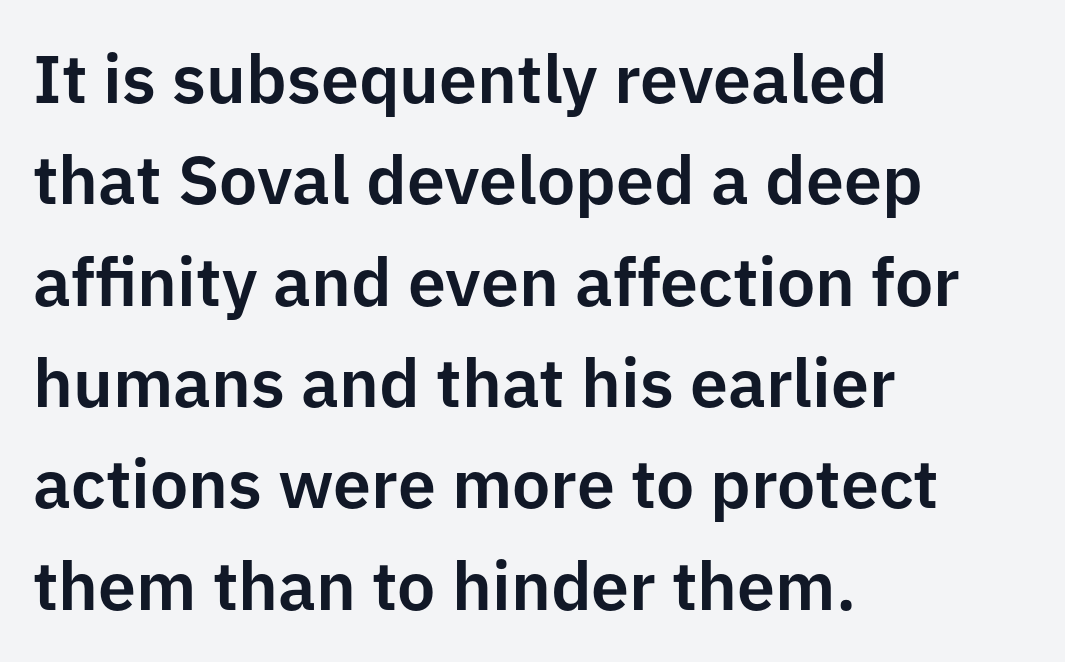
Q: Is the text italic (slanted)? A: No, it is upright.
Q: Is the typeface a serif or a sans-serif typeface? A: Sans-serif.
Q: Is the text underlined? A: No.
Q: How is the paragraph aligned? A: Left-aligned.
Q: Is the spacing between letters normal or unusually wide? A: Normal.
Q: Is the spacing between lines tight, normal or loose? A: Normal.
Q: Width (condensed, normal, or wide)? A: Normal.
Q: Stroke contrast? A: Low.
Q: x-height? A: Medium.
Q: Monospaced? A: No.
